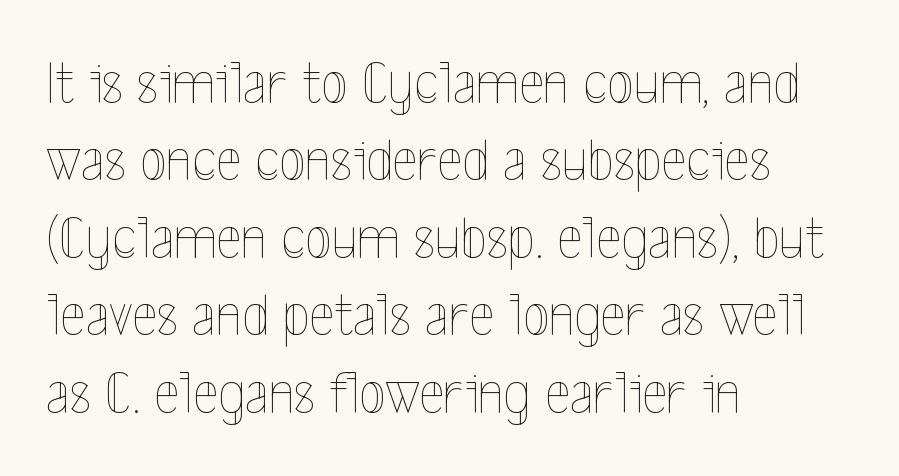
Counters stay open thanks to moderate or lighter strokes. Where is the straight margin? On the left. A bare baseline throughout the passage. Here the designer chose a conventional face with non-uniform glyph widths. The lines sit at an ordinary, default distance from one another. Nothing unusual about the tracking: characters are spaced as the font intends.
